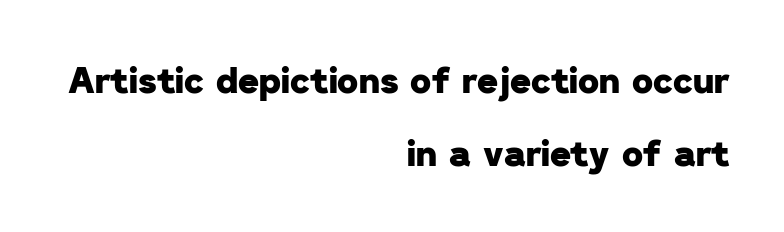
Baseline-to-baseline distance is far greater than the letter height. All the whitespace from short lines collects on the left. This sample has the flowing, uneven cadence of proportional lettering. The letters sit at their default tracking, neither squeezed nor spread.
